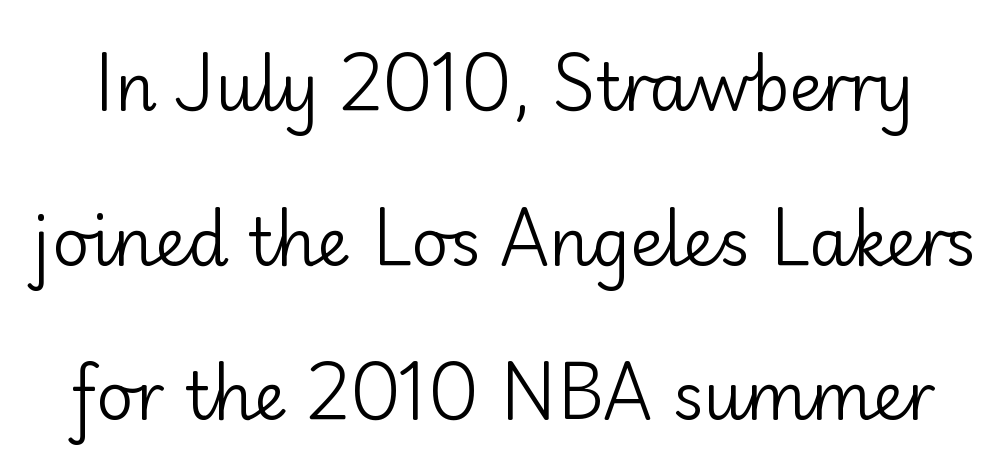
Q: Is the text bold? A: No.
Q: Is the text italic (slanted)? A: No, it is upright.
Q: Is the typeface a serif or a sans-serif typeface? A: Sans-serif.
Q: Is the text underlined? A: No.
Q: Is the spacing between letters normal or unusually wide? A: Normal.
Q: Is the spacing between lines tight, normal or loose? A: Loose.
Q: Width (condensed, normal, or wide)? A: Normal.
Q: Stroke contrast? A: Low.
Q: x-height? A: Small.
Q: Monospaced? A: No.
